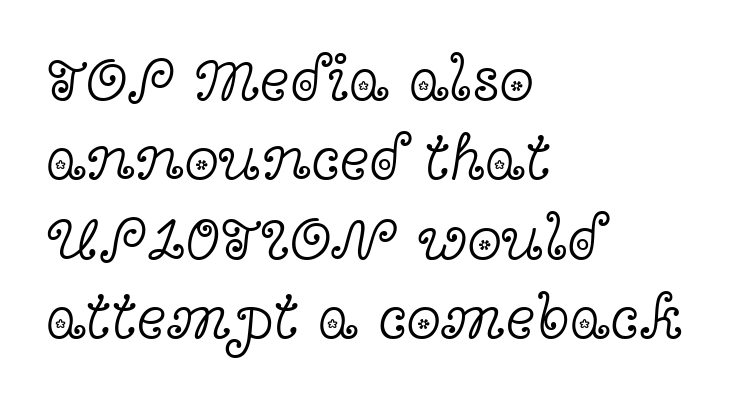
{"serif": "yes", "bold": "no", "weight": "light", "width": "wide", "x_height": "medium", "monospaced": "no", "underline": "no", "align": "left", "line_spacing": "normal", "line_spacing_ratio": 1.26, "letter_spacing": "normal", "letter_spacing_em": 0.0, "glyph_px": 63}
